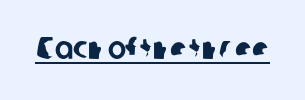
The passage shown is typed in a proportional face where columns would drift. The specimen includes a rule beneath the text block's lines. The designer went with a sans here, leaving each stem footless. Characters follow at the spacing the type designer built in.
